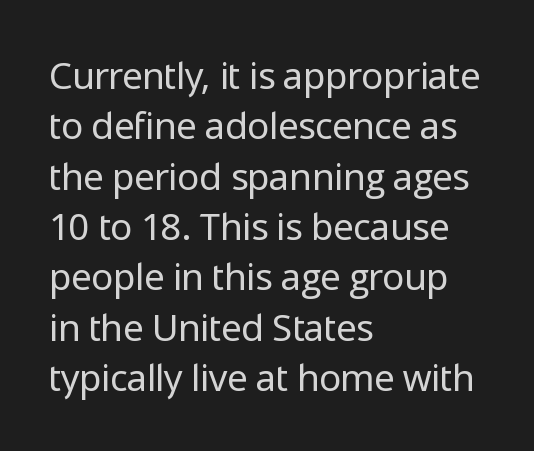
{"serif": "no", "italic": "no", "bold": "no", "weight": "regular", "width": "normal", "stroke_contrast": "low", "x_height": "medium", "monospaced": "no", "underline": "no", "align": "left", "line_spacing": "normal", "line_spacing_ratio": 1.36, "letter_spacing": "normal", "letter_spacing_em": 0.0, "glyph_px": 37}
